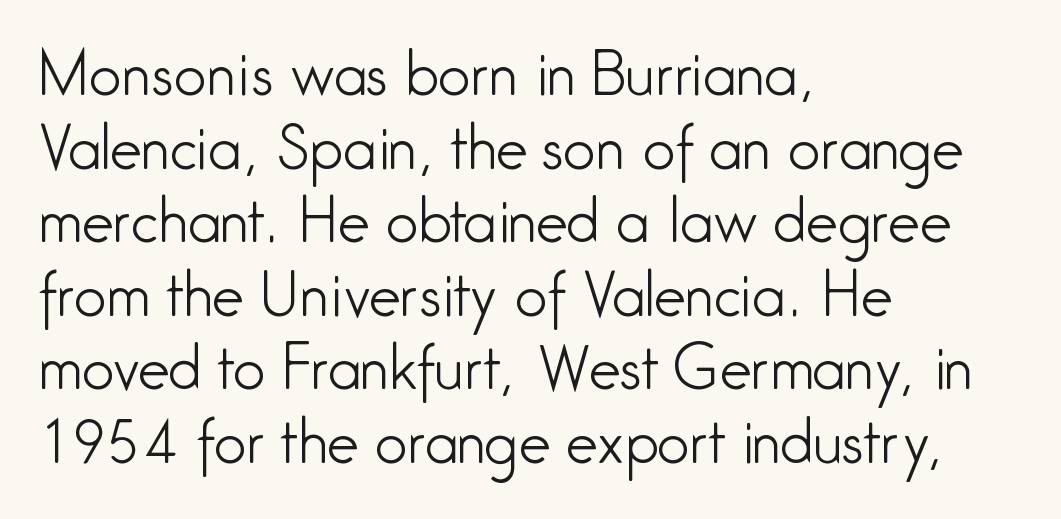
Q: Is the text bold? A: No.
Q: Is the text italic (slanted)? A: No, it is upright.
Q: Is the typeface a serif or a sans-serif typeface? A: Sans-serif.
Q: Is the text underlined? A: No.
Q: How is the paragraph aligned? A: Left-aligned.
Q: Is the spacing between letters normal or unusually wide? A: Normal.
Q: Is the spacing between lines tight, normal or loose? A: Normal.
Q: Width (condensed, normal, or wide)? A: Condensed.
Q: Stroke contrast? A: Low.
Q: x-height? A: Medium.
Q: Monospaced? A: No.
